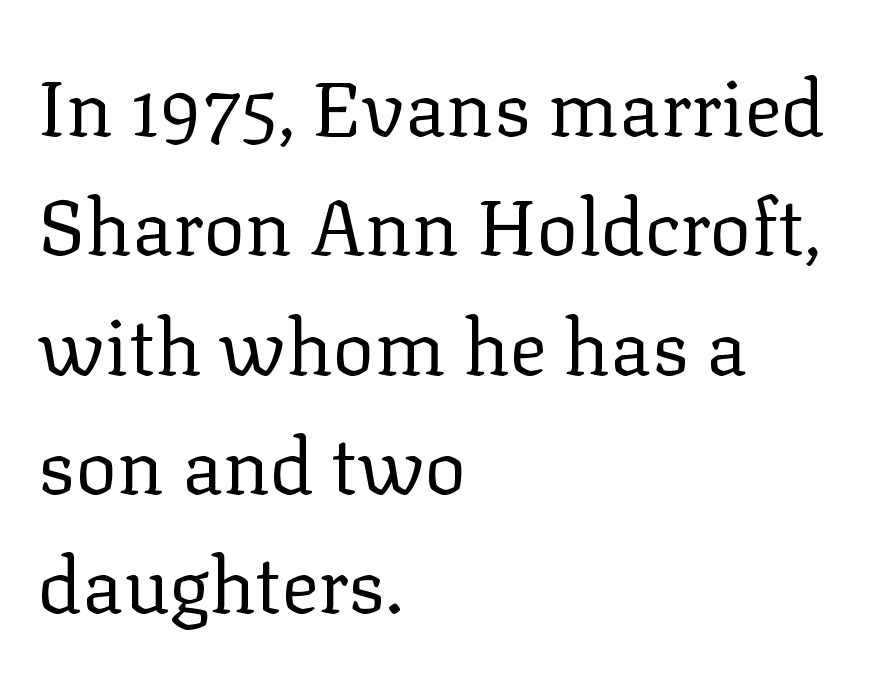
The image shows 78 px regular-weight serif type, upright; set left-aligned, normal line spacing (1.53x), normal letter spacing, not underlined; low stroke contrast and a medium x-height.
